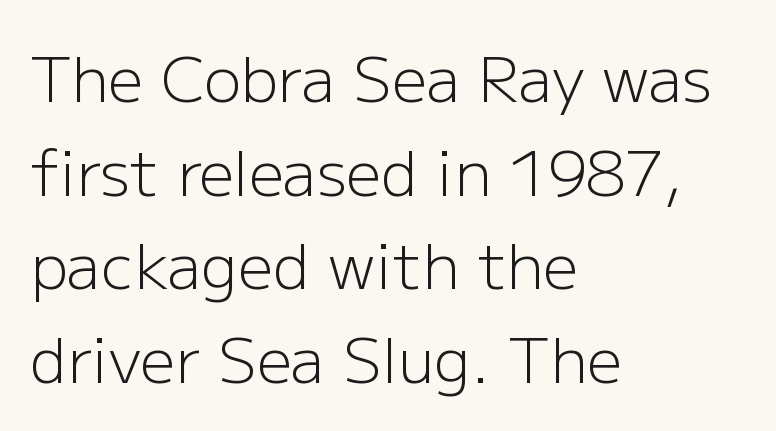
Line beginnings align vertically; line endings do not. Think of a printed novel: that variable character pitch is what you see here. Underline: absent. A typesetter would mark this as roman, not italic. This sample uses a sans-serif face.
